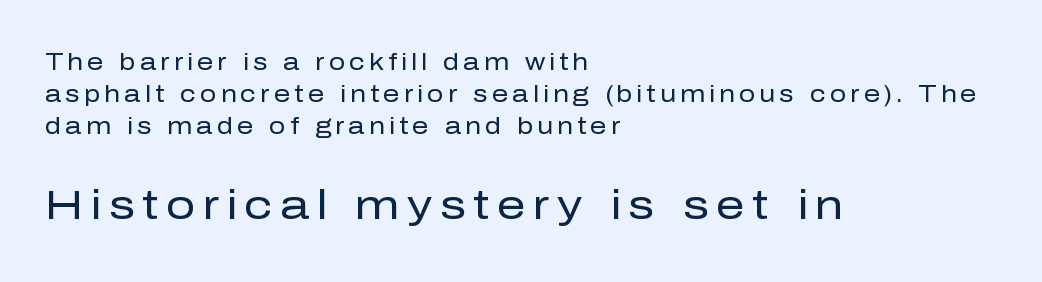
Q: Is the text bold? A: No.
Q: Is the text italic (slanted)? A: No, it is upright.
Q: Is the typeface a serif or a sans-serif typeface? A: Sans-serif.
Q: Is the text underlined? A: No.
Q: How is the paragraph aligned? A: Left-aligned.
Q: Is the spacing between lines tight, normal or loose? A: Normal.
Q: Which block of text is set in a larger size, the first (top) or the second (bottom)? A: The second (bottom) one.
Q: Width (condensed, normal, or wide)? A: Normal.
Q: Stroke contrast? A: Low.
Q: x-height? A: Medium.
Q: Monospaced? A: No.
